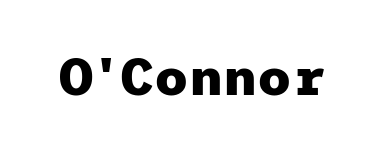
Q: Is the text bold? A: Yes.
Q: Is the text italic (slanted)? A: No, it is upright.
Q: Is the typeface a serif or a sans-serif typeface? A: Sans-serif.
Q: Is the text underlined? A: No.
Q: Is the spacing between letters normal or unusually wide? A: Normal.
Q: Width (condensed, normal, or wide)? A: Normal.
Q: Stroke contrast? A: Low.
Q: x-height? A: Medium.
